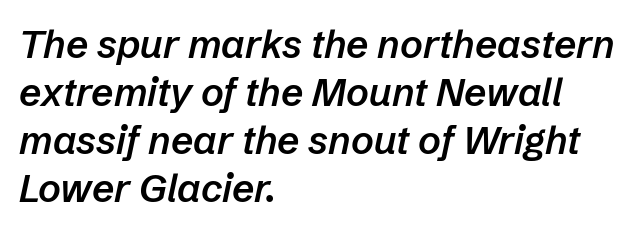
In terms of posture, this sample is oblique. The face used here is proportionally spaced, like ordinary book or web type. Caption: multi-line text, flush left, ragged right. Weight check: semibold — heavier than regular, not quite bold. Descender tails drop into unmarked territory. The line texture is even and compact thanks to regular tracking.
